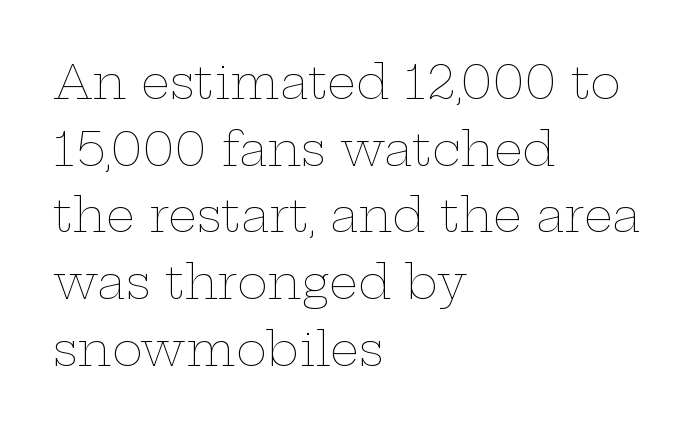
You could not count columns in this text — the font is proportionally spaced. The specimen reads as upright at a glance. Compared with a centered layout, this one pins lines to the left instead. This reads as an unemphasized weight, regular at the heaviest.
